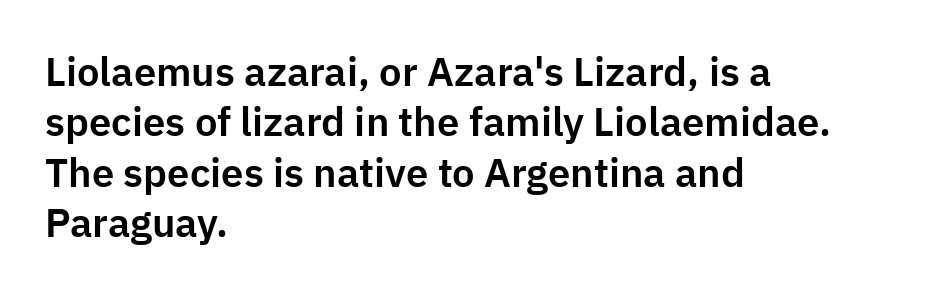
The image shows 40 px sans-serif type, upright; set left-aligned, normal line spacing (1.26x), normal letter spacing, not underlined; low stroke contrast and a medium x-height.
